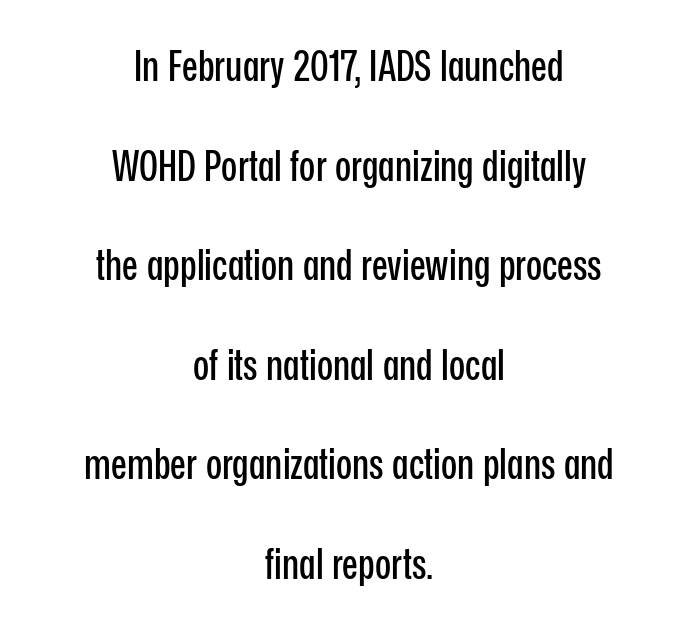
The image shows 42 px condensed sans-serif type, upright; set centered, loose line spacing (2.37x), normal letter spacing, not underlined; low stroke contrast and a medium x-height.
